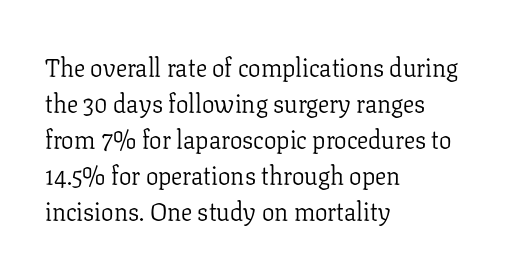
Q: Is the text bold? A: No.
Q: Is the text italic (slanted)? A: No, it is upright.
Q: Is the text underlined? A: No.
Q: How is the paragraph aligned? A: Left-aligned.
Q: Is the spacing between letters normal or unusually wide? A: Normal.
Q: Is the spacing between lines tight, normal or loose? A: Normal.
